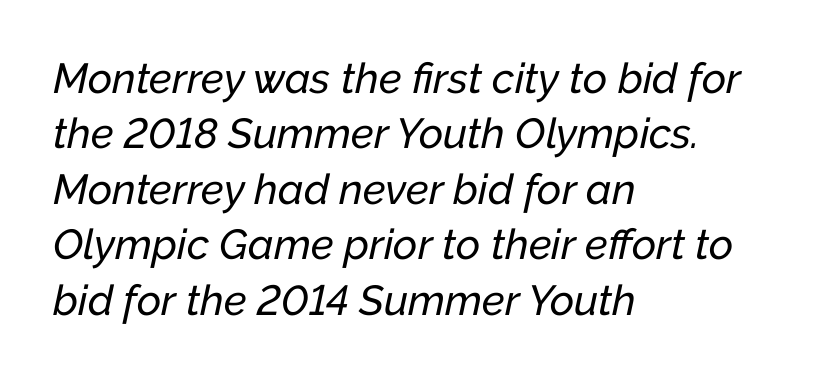
{"italic": "yes", "lean": "right", "slant_degrees": 12, "width": "normal", "stroke_contrast": "low", "x_height": "medium", "monospaced": "no", "underline": "no", "align": "left", "line_spacing": "normal", "line_spacing_ratio": 1.32, "letter_spacing": "normal", "letter_spacing_em": 0.0, "glyph_px": 42}
